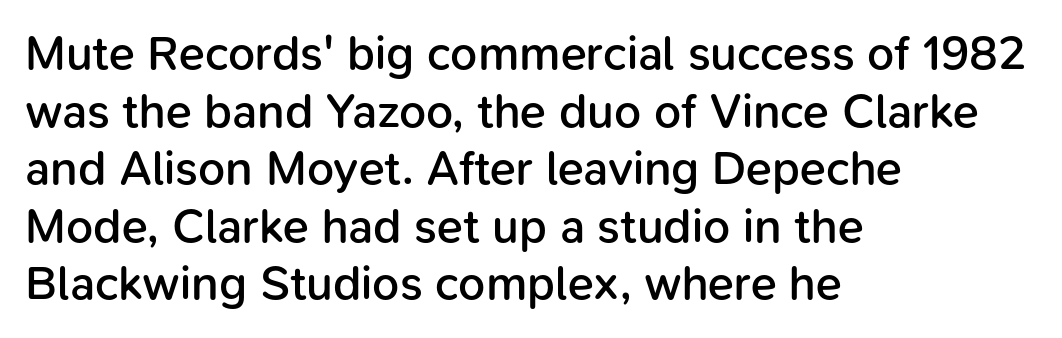
{"serif": "no", "italic": "no", "bold": "semi", "weight": "semibold", "width": "normal", "stroke_contrast": "low", "x_height": "medium", "monospaced": "no", "underline": "no", "align": "left", "line_spacing_ratio": 1.2, "letter_spacing": "normal", "letter_spacing_em": 0.0, "glyph_px": 48}
